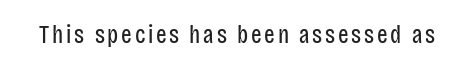
The type sits square on the baseline with zero lean. The strip under each line holds only bare page. Stroke thickness stays within the range of a standard reading face or lighter.
